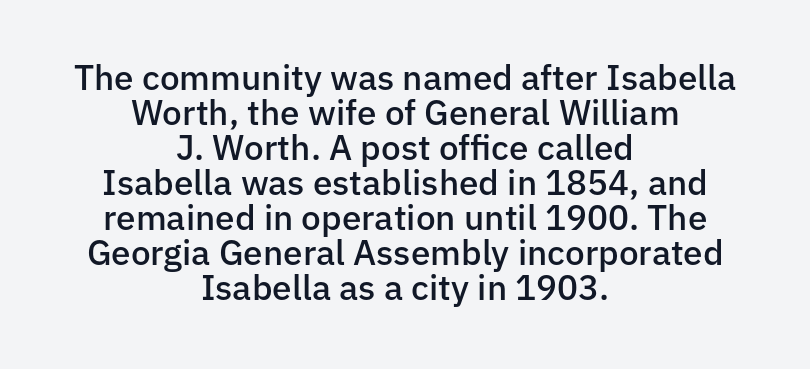
Q: Is the text bold? A: Semi-bold.
Q: Is the text italic (slanted)? A: No, it is upright.
Q: Is the typeface a serif or a sans-serif typeface? A: Sans-serif.
Q: Is the text underlined? A: No.
Q: How is the paragraph aligned? A: Centered.
Q: Is the spacing between letters normal or unusually wide? A: Normal.
Q: Is the spacing between lines tight, normal or loose? A: Tight.
Q: Width (condensed, normal, or wide)? A: Normal.
Q: Stroke contrast? A: Low.
Q: x-height? A: Medium.
Q: Monospaced? A: No.
